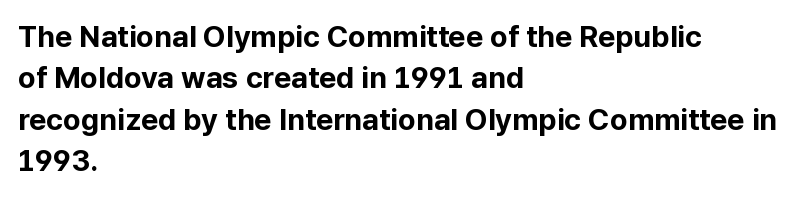
Q: Is the text bold? A: Yes.
Q: Is the text italic (slanted)? A: No, it is upright.
Q: Is the typeface a serif or a sans-serif typeface? A: Sans-serif.
Q: Is the text underlined? A: No.
Q: How is the paragraph aligned? A: Left-aligned.
Q: Is the spacing between letters normal or unusually wide? A: Normal.
Q: Is the spacing between lines tight, normal or loose? A: Normal.
Q: Width (condensed, normal, or wide)? A: Normal.
Q: Stroke contrast? A: Low.
Q: x-height? A: Medium.
Q: Monospaced? A: No.
